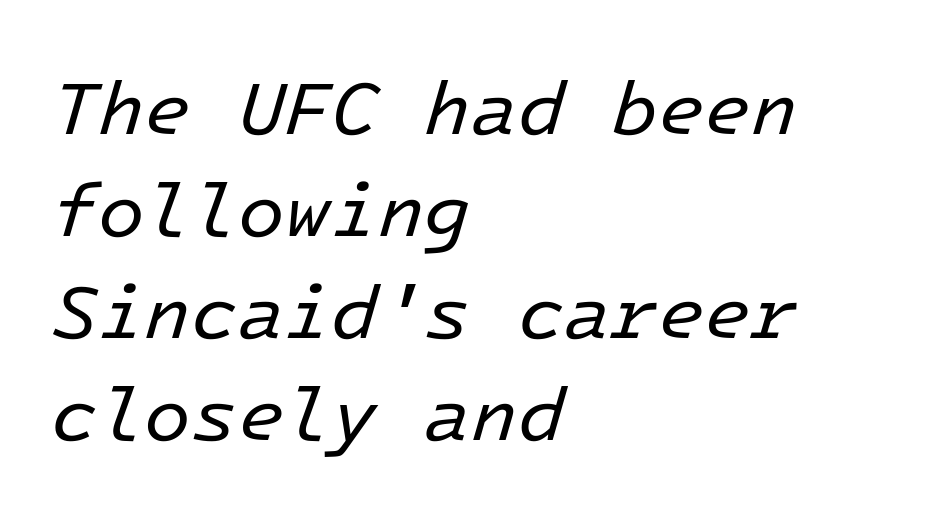
Q: Is the text bold? A: No.
Q: Is the text italic (slanted)? A: Yes, it leans right by about 16 degrees.
Q: Is the text underlined? A: No.
Q: How is the paragraph aligned? A: Left-aligned.
Q: Is the spacing between letters normal or unusually wide? A: Normal.
Q: Is the spacing between lines tight, normal or loose? A: Normal.
Q: Width (condensed, normal, or wide)? A: Normal.
Q: Stroke contrast? A: Low.
Q: x-height? A: Medium.
Q: Monospaced? A: Yes.
